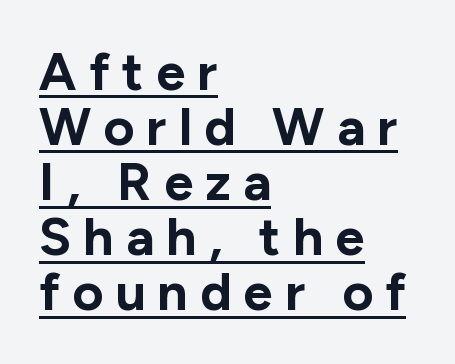
Looks like someone drew a line under every word here. Vertical spacing — tight. A dark, heavy texture on the line: the type is bold. This is sans-serif lettering, the kind often seen on screens and signage. Typeset ragged right — the left edge is the straight one.
